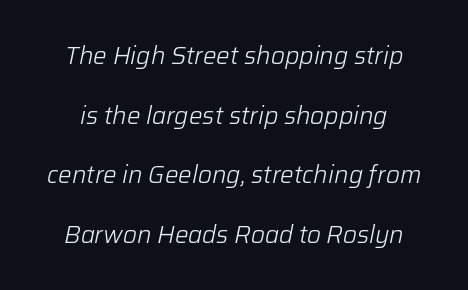
Q: Is the text bold? A: No.
Q: Is the text italic (slanted)? A: Yes, it leans right by about 12 degrees.
Q: Is the text underlined? A: No.
Q: Is the spacing between letters normal or unusually wide? A: Normal.
Q: Is the spacing between lines tight, normal or loose? A: Loose.
